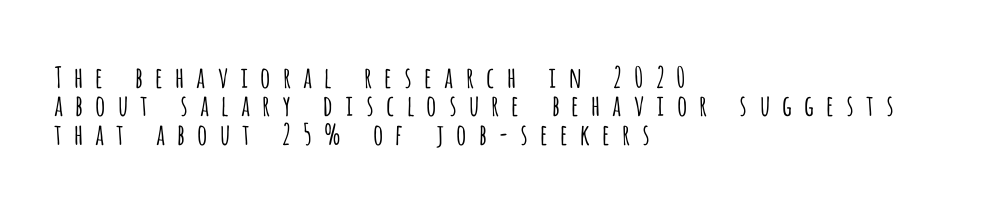
{"serif": "no", "italic": "no", "bold": "no", "weight": "light", "width": "condensed", "stroke_contrast": "low", "x_height": "large", "monospaced": "no", "underline": "no", "align": "left", "line_spacing": "tight", "line_spacing_ratio": 0.98, "letter_spacing": "wide", "letter_spacing_em": 0.35, "glyph_px": 29}
